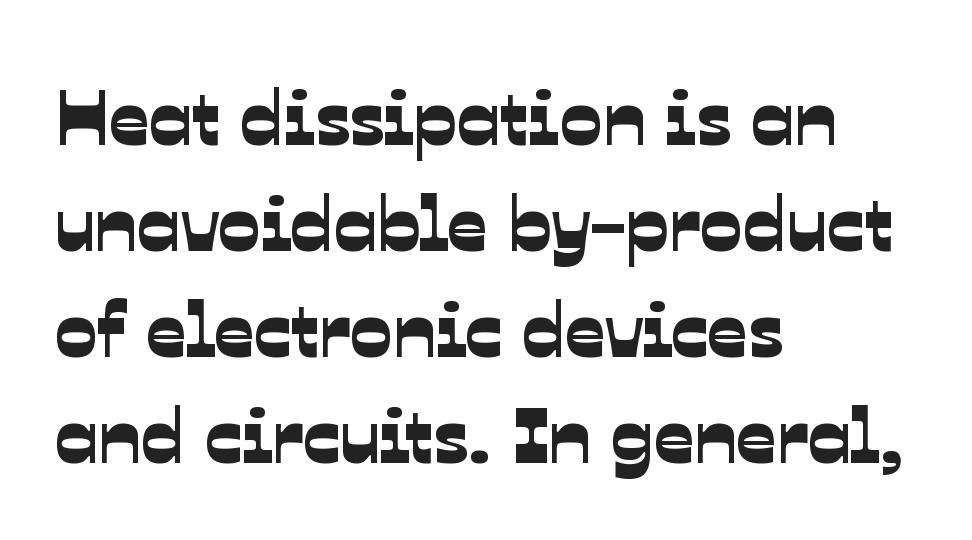
Notice how descenders clear the ascenders below comfortably — that's standard leading. Do the characters align in a grid? No, the font is proportional. The horizontal fit of the characters is conventional and even. The setting favours the left margin, as ordinary paragraphs usually do.
